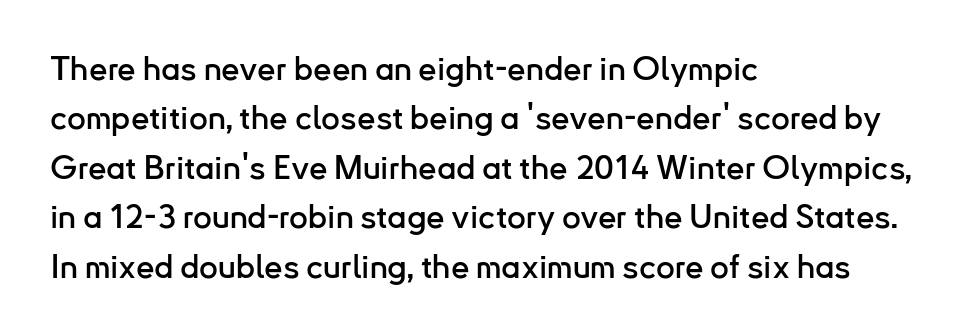
The image shows 33 px sans-serif type, upright; set left-aligned, normal line spacing (1.5x), normal letter spacing, not underlined; low stroke contrast and a small x-height.
